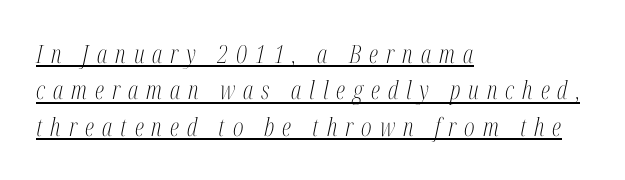
{"italic": "yes", "lean": "right", "slant_degrees": 12, "bold": "no", "underline": "yes", "align": "left", "line_spacing": "normal", "line_spacing_ratio": 1.46, "letter_spacing": "wide", "letter_spacing_em": 0.32, "glyph_px": 25}
